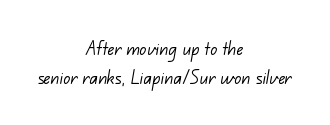
The image shows 22 px text type; set centered, normal line spacing (1.3x), normal letter spacing, not underlined.
